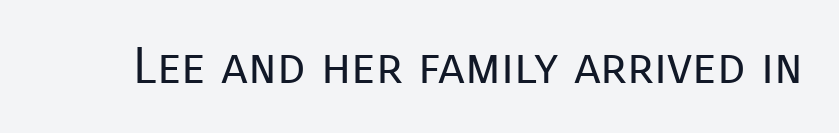
Regarding serifs, this sample does without them. Varying glyph widths throughout — classic text-font behaviour. Vertical stems look standard width or narrower in stroke. This rendering leaves character spacing at its baseline value. This is roman type, the default non-slanted kind.
